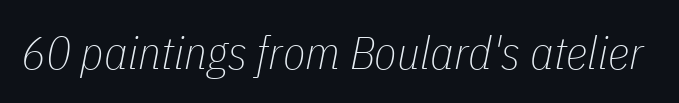
The image shows 46 px thin, condensed type, italic (leaning right); set normal letter spacing, not underlined; low stroke contrast and a medium x-height.
